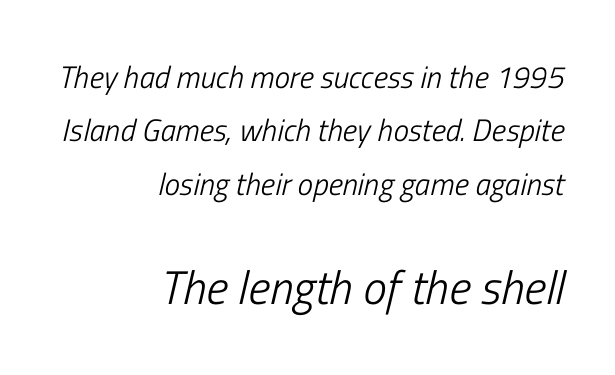
{"italic": "yes", "lean": "right", "slant_degrees": 13, "bold": "no", "weight": "light", "width": "condensed", "stroke_contrast": "low", "x_height": "medium", "monospaced": "no", "underline": "no", "align": "right", "line_spacing_ratio": 1.72, "letter_spacing": "normal", "letter_spacing_em": 0.0, "larger_block": "second", "size_ratio": 1.52, "glyph_px": 47}
